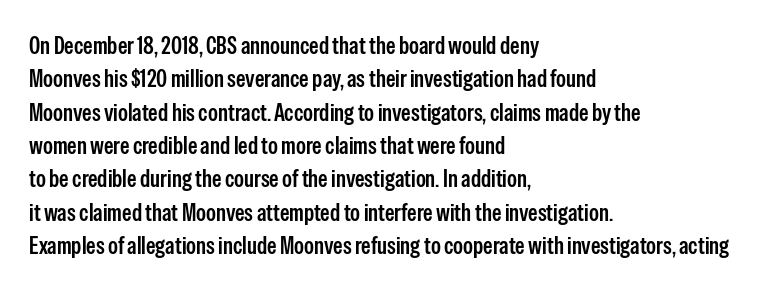
Does the lettering tilt? It doesn't — this is upright. Students, this is semibold: more ink than regular, less than bold. Is the block centered? No — it sits flush against the left margin. The block of text has a typical density, with ordinary space between rows.
